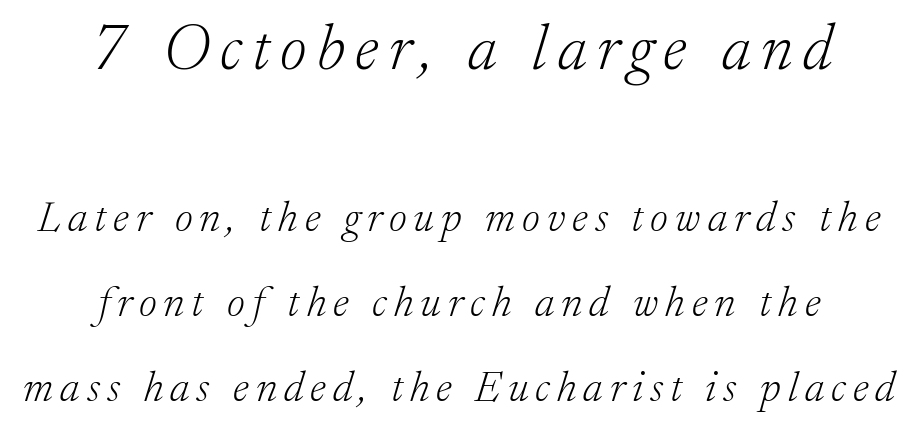
{"serif": "yes", "italic": "yes", "lean": "right", "slant_degrees": 17, "bold": "no", "weight": "light", "width": "normal", "stroke_contrast": "low", "x_height": "medium", "monospaced": "no", "underline": "no", "line_spacing": "loose", "line_spacing_ratio": 1.98, "larger_block": "first", "size_ratio": 1.49, "glyph_px": 64}
